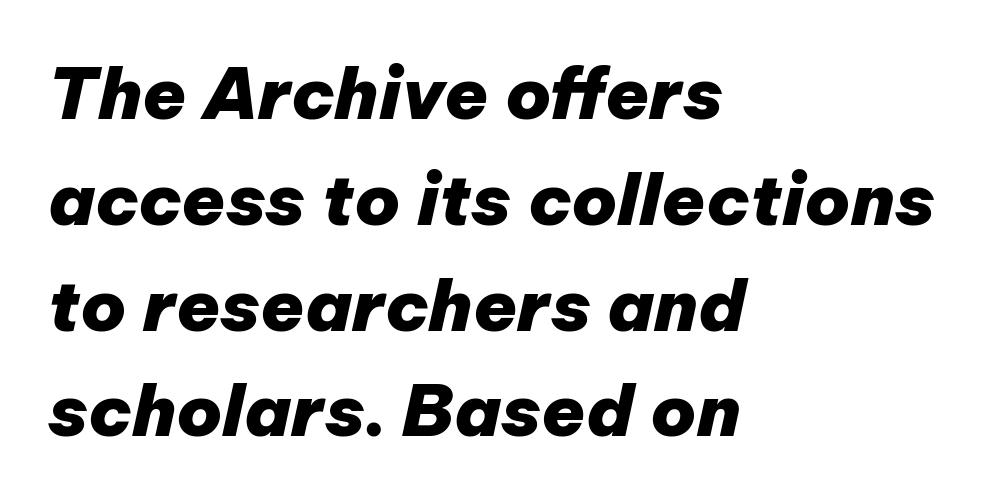
The face used here is proportionally spaced, like ordinary book or web type. Beneath every word, the page is bare. Vertically, the passage feels balanced, rows spaced as you'd expect. Between one letter and the next there's only the usual sliver of space. Tall strokes in this sample are angled rather than plumb. Heavy, bold letterforms.
